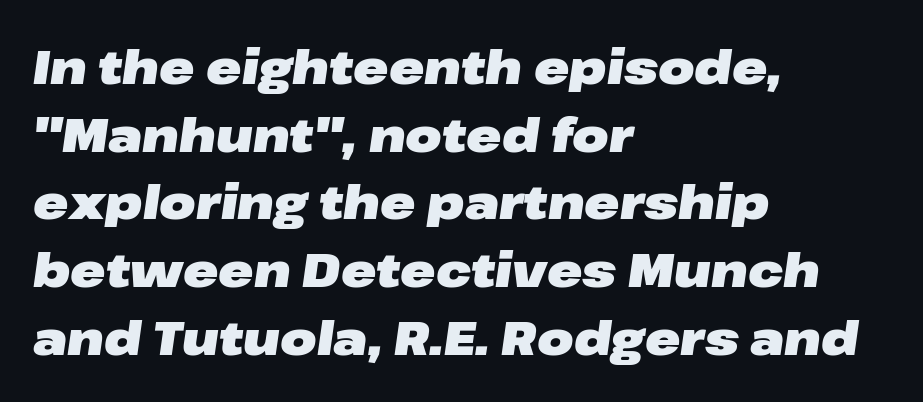
{"italic": "yes", "lean": "right", "slant_degrees": 8, "bold": "yes", "weight": "heavy", "width": "wide", "stroke_contrast": "low", "x_height": "medium", "monospaced": "no", "underline": "no", "align": "left", "line_spacing": "normal", "line_spacing_ratio": 1.44, "letter_spacing": "normal", "letter_spacing_em": 0.0, "glyph_px": 47}
